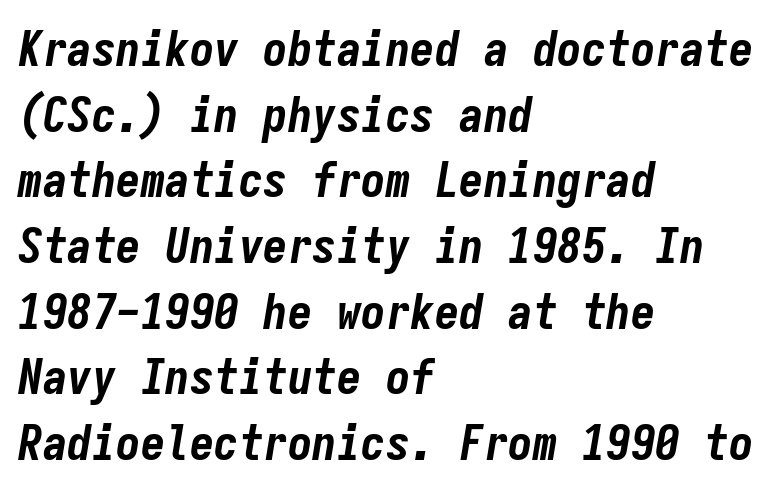
Q: Is the text bold? A: Yes.
Q: Is the text italic (slanted)? A: Yes, it leans right by about 9 degrees.
Q: Is the text underlined? A: No.
Q: How is the paragraph aligned? A: Left-aligned.
Q: Is the spacing between letters normal or unusually wide? A: Normal.
Q: Is the spacing between lines tight, normal or loose? A: Normal.
Q: Width (condensed, normal, or wide)? A: Condensed.
Q: Stroke contrast? A: Low.
Q: x-height? A: Medium.
Q: Monospaced? A: Yes.
